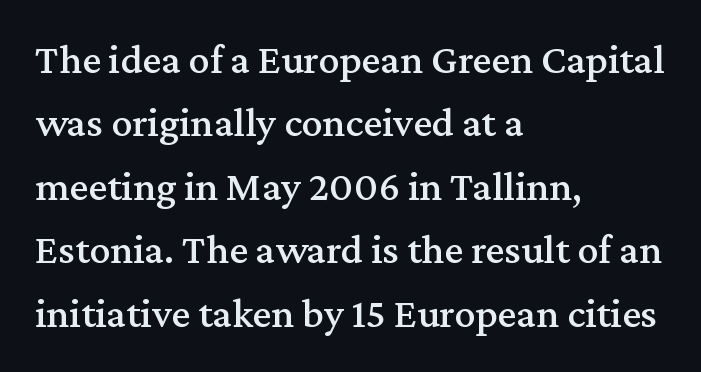
The image shows 42 px serif type, upright; set left-aligned, normal line spacing (1.51x), normal letter spacing, not underlined; medium stroke contrast and a medium x-height.
